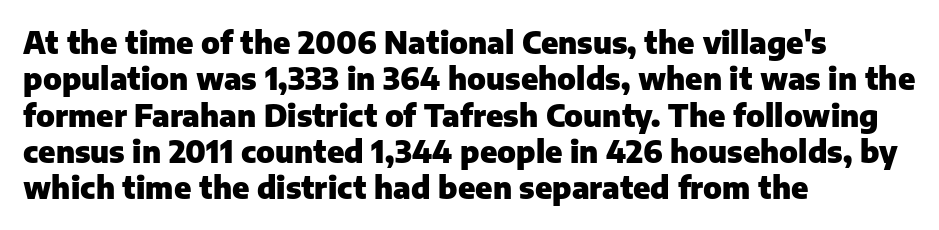
Q: Is the text bold? A: Yes.
Q: Is the text italic (slanted)? A: No, it is upright.
Q: Is the typeface a serif or a sans-serif typeface? A: Sans-serif.
Q: Is the text underlined? A: No.
Q: How is the paragraph aligned? A: Left-aligned.
Q: Is the spacing between letters normal or unusually wide? A: Normal.
Q: Width (condensed, normal, or wide)? A: Normal.
Q: Stroke contrast? A: Low.
Q: x-height? A: Medium.
Q: Monospaced? A: No.
